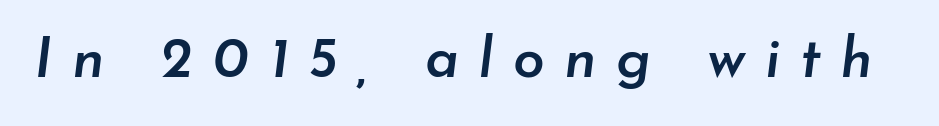
The image shows 57 px semibold type, italic (leaning right); set unusually wide letter spacing (+0.34 em), not underlined; low stroke contrast and a small x-height.
